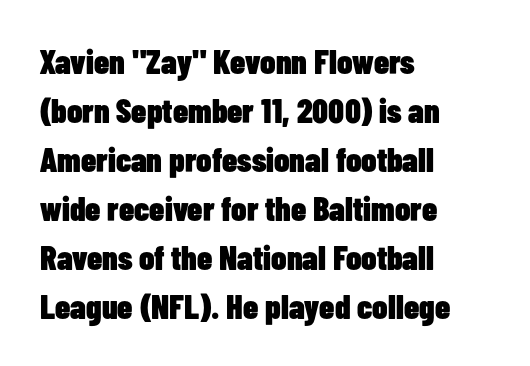
Q: Is the text bold? A: Yes.
Q: Is the text italic (slanted)? A: No, it is upright.
Q: Is the typeface a serif or a sans-serif typeface? A: Sans-serif.
Q: Is the text underlined? A: No.
Q: How is the paragraph aligned? A: Left-aligned.
Q: Is the spacing between letters normal or unusually wide? A: Normal.
Q: Is the spacing between lines tight, normal or loose? A: Normal.
Q: Width (condensed, normal, or wide)? A: Condensed.
Q: Stroke contrast? A: Low.
Q: x-height? A: Medium.
Q: Monospaced? A: No.
